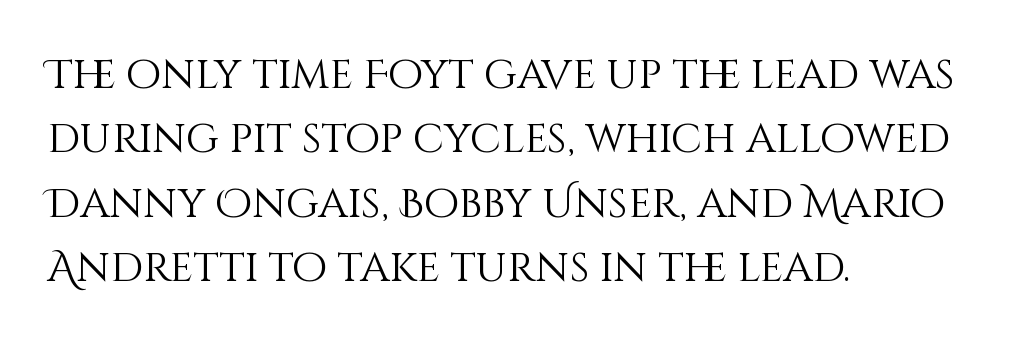
{"italic": "no", "bold": "no", "weight": "light", "width": "normal", "stroke_contrast": "medium", "x_height": "large", "monospaced": "no", "underline": "no", "align": "left", "line_spacing": "normal", "line_spacing_ratio": 1.57, "letter_spacing": "normal", "letter_spacing_em": 0.0, "glyph_px": 41}
